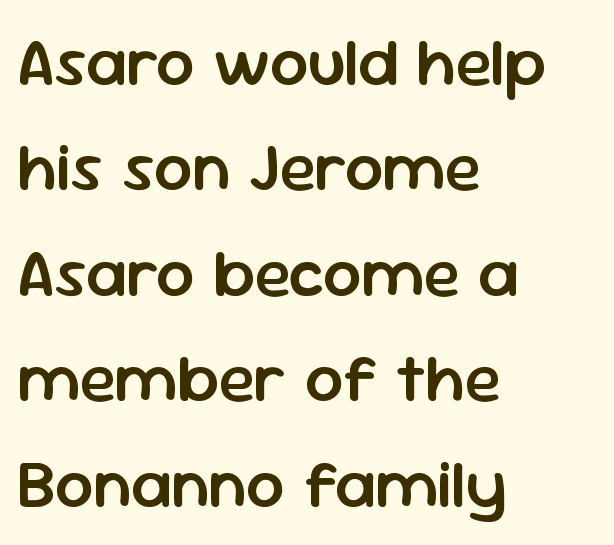
The image shows 68 px semibold sans-serif type, upright; set left-aligned, normal line spacing (1.55x), normal letter spacing, not underlined; low stroke contrast and a medium x-height.
